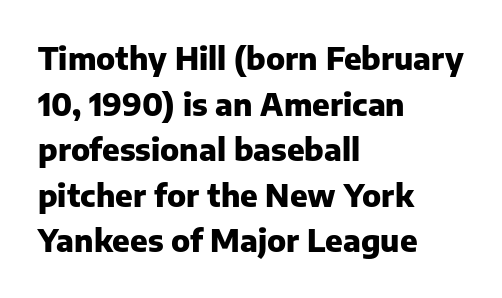
Q: Is the text bold? A: Yes.
Q: Is the text italic (slanted)? A: No, it is upright.
Q: Is the typeface a serif or a sans-serif typeface? A: Sans-serif.
Q: Is the text underlined? A: No.
Q: How is the paragraph aligned? A: Left-aligned.
Q: Is the spacing between letters normal or unusually wide? A: Normal.
Q: Is the spacing between lines tight, normal or loose? A: Normal.
Q: Width (condensed, normal, or wide)? A: Normal.
Q: Stroke contrast? A: Low.
Q: x-height? A: Medium.
Q: Monospaced? A: No.
